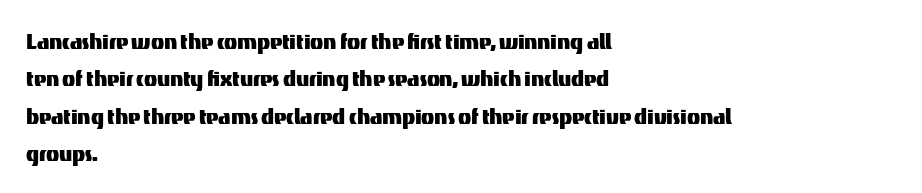
Q: Is the text italic (slanted)? A: No, it is upright.
Q: Is the text underlined? A: No.
Q: How is the paragraph aligned? A: Left-aligned.
Q: Is the spacing between letters normal or unusually wide? A: Normal.
Q: Is the spacing between lines tight, normal or loose? A: Normal.
